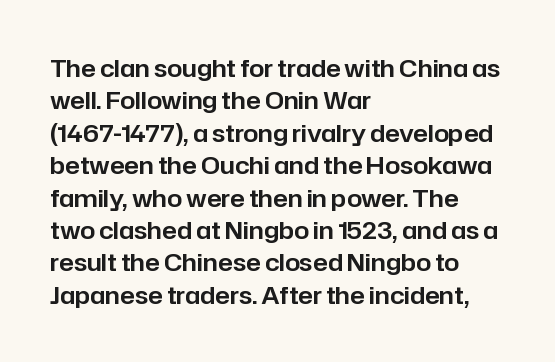
{"italic": "no", "underline": "no", "align": "left", "line_spacing": "normal", "line_spacing_ratio": 1.35, "letter_spacing": "normal", "letter_spacing_em": 0.0, "glyph_px": 24}
